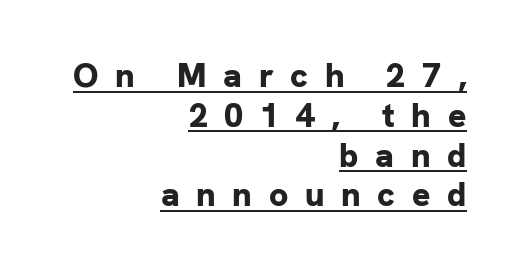
These lines are rendered in a variable-pitch font. Typographic density is high because the face is bold. A continuous stroke trails under the words, as in a hyperlink. Horizontally, the lines are justified to the trailing edge only. Every stem runs plumb, perpendicular to the baseline. The tracking reads as deliberately expanded to a designer's eye.
